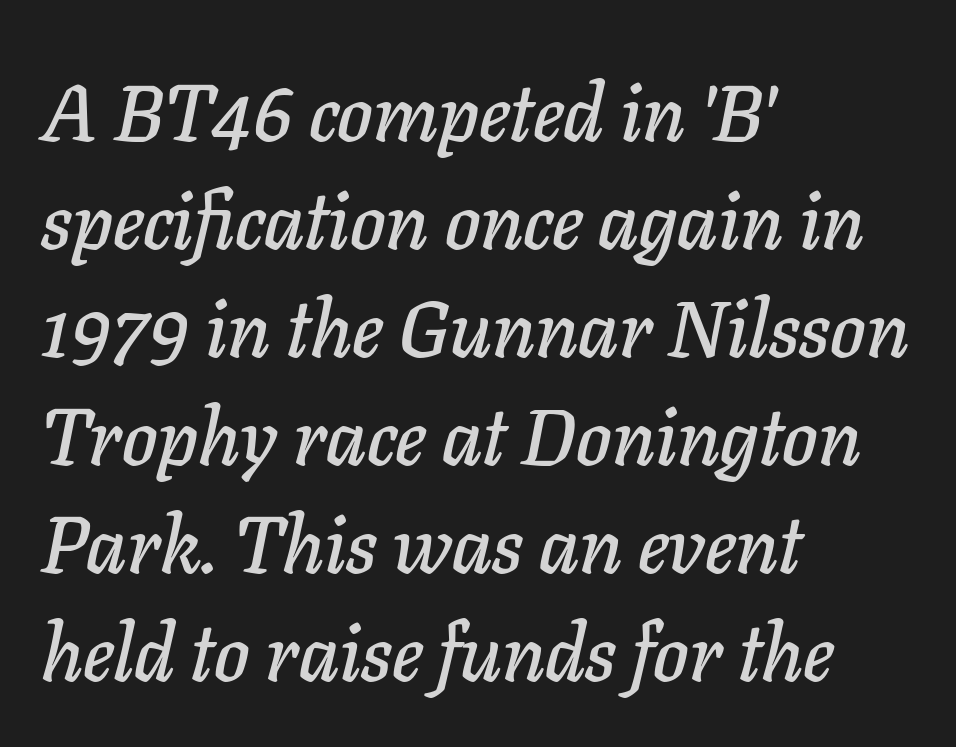
Q: Is the text italic (slanted)? A: Yes, it leans right by about 11 degrees.
Q: Is the text underlined? A: No.
Q: How is the paragraph aligned? A: Left-aligned.
Q: Is the spacing between letters normal or unusually wide? A: Normal.
Q: Is the spacing between lines tight, normal or loose? A: Normal.
Q: Width (condensed, normal, or wide)? A: Normal.
Q: Stroke contrast? A: Low.
Q: x-height? A: Medium.
Q: Monospaced? A: No.
